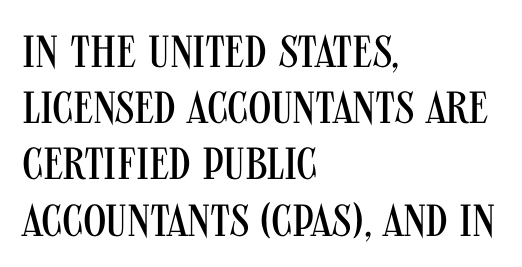
This sample uses plain, unmodified letter spacing. Every stem runs plumb, perpendicular to the baseline. The font family rendered here belongs to the sans-serif group. Evenly set lines give the paragraph a standard silhouette.
